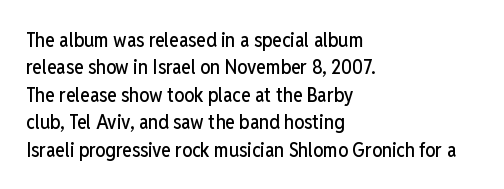
{"italic": "no", "underline": "no", "align": "left", "line_spacing": "normal", "line_spacing_ratio": 1.37, "letter_spacing": "normal", "letter_spacing_em": 0.0, "glyph_px": 20}
